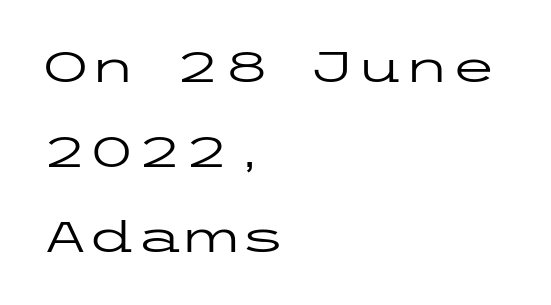
{"serif": "no", "italic": "no", "bold": "no", "weight": "regular", "width": "wide", "stroke_contrast": "low", "x_height": "medium", "underline": "no", "align": "left", "line_spacing": "loose", "line_spacing_ratio": 1.98, "letter_spacing": "normal", "letter_spacing_em": 0.0, "glyph_px": 43}
